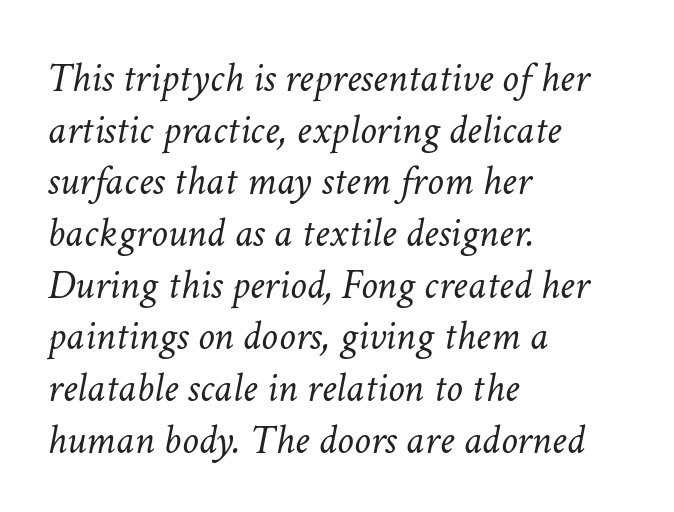
{"italic": "yes", "lean": "right", "slant_degrees": 11, "bold": "no", "weight": "light", "width": "normal", "stroke_contrast": "low", "x_height": "medium", "monospaced": "no", "underline": "no", "align": "left", "line_spacing_ratio": 1.23, "letter_spacing": "normal", "letter_spacing_em": 0.0, "glyph_px": 42}
